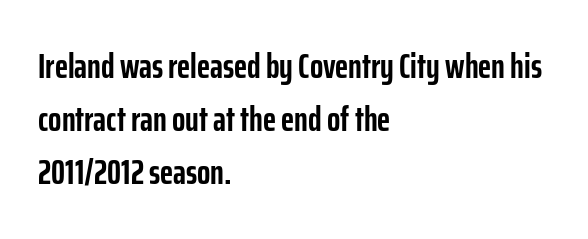
Q: Is the text bold? A: Yes.
Q: Is the text italic (slanted)? A: No, it is upright.
Q: Is the typeface a serif or a sans-serif typeface? A: Sans-serif.
Q: Is the text underlined? A: No.
Q: How is the paragraph aligned? A: Left-aligned.
Q: Is the spacing between letters normal or unusually wide? A: Normal.
Q: Is the spacing between lines tight, normal or loose? A: Normal.
Q: Width (condensed, normal, or wide)? A: Condensed.
Q: Stroke contrast? A: Low.
Q: x-height? A: Medium.
Q: Monospaced? A: No.
